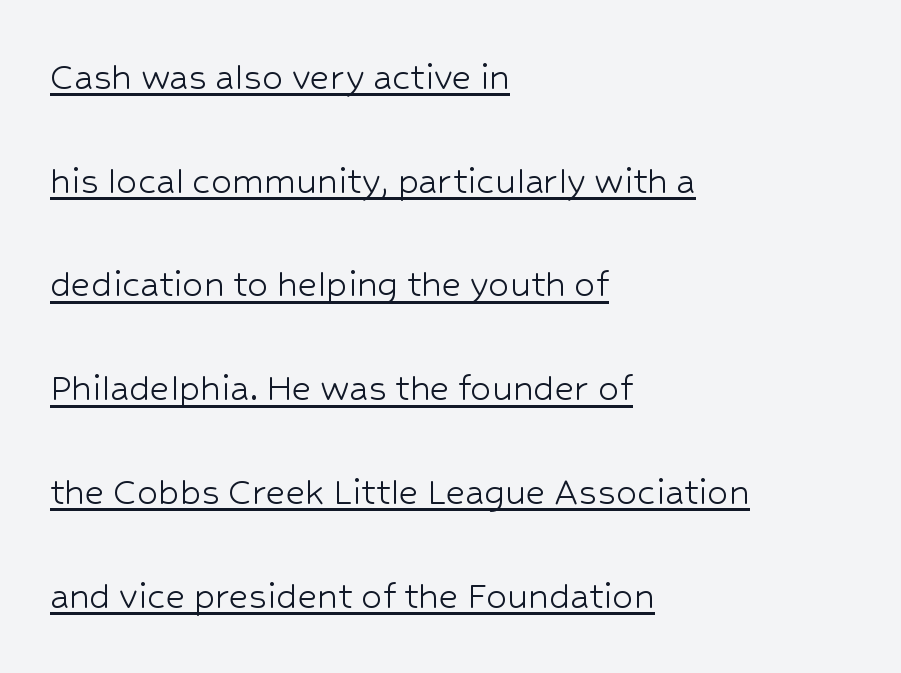
This rendering leaves character spacing at its baseline value. Does the type have serifs? No, each stem ends abruptly. Is there much room between lines? Yes — plenty of vertical air separates them. Stroke mass is kept to a normal reading level or below. Character widths vary here, with narrow letters taking less room than wide ones.
